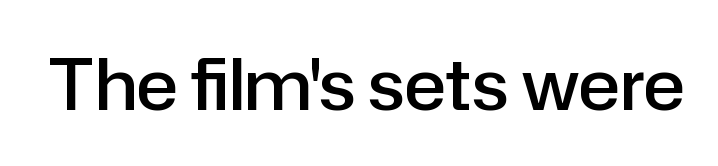
{"serif": "no", "italic": "no", "bold": "semi", "weight": "semibold", "width": "normal", "stroke_contrast": "low", "x_height": "medium", "monospaced": "no", "underline": "no", "letter_spacing": "normal", "letter_spacing_em": 0.0, "glyph_px": 70}
